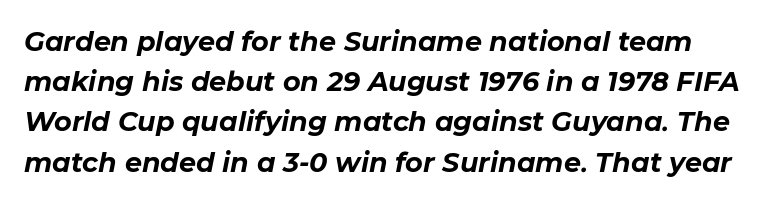
{"italic": "yes", "lean": "right", "slant_degrees": 11, "bold": "yes", "underline": "no", "line_spacing": "normal", "line_spacing_ratio": 1.49, "letter_spacing": "normal", "letter_spacing_em": 0.0, "glyph_px": 27}
